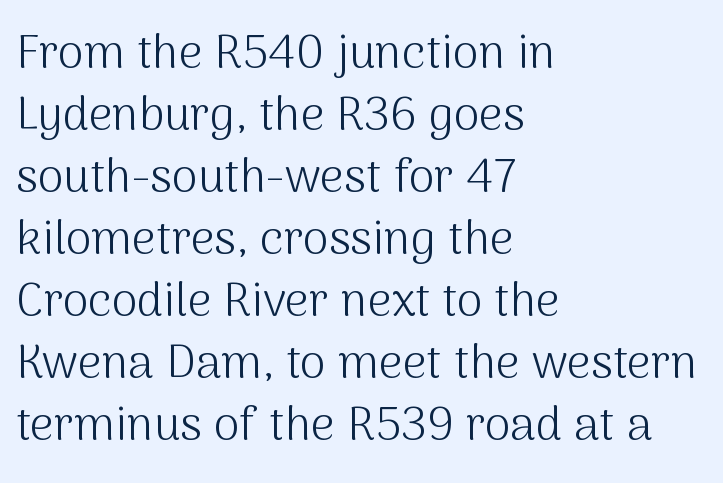
Compared with a centered layout, this one pins lines to the left instead. These lines are rendered in a variable-pitch font. Anything drawn beneath the words? Only blank space. Rendered with straight, roman letterforms.
